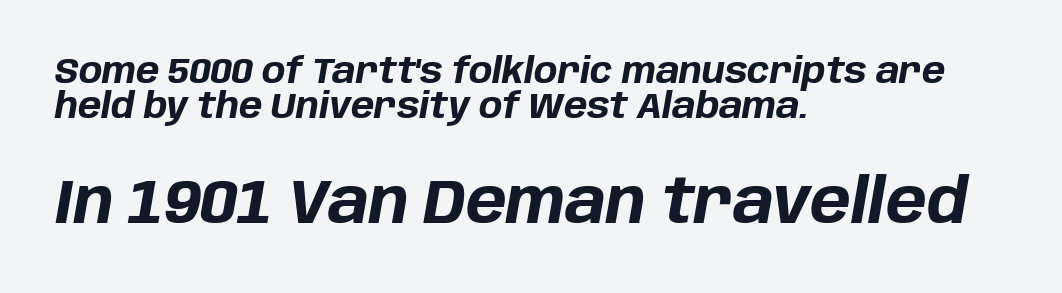
Q: Is the text bold? A: Yes.
Q: Is the text italic (slanted)? A: Yes, it leans right by about 10 degrees.
Q: Is the text underlined? A: No.
Q: How is the paragraph aligned? A: Left-aligned.
Q: Is the spacing between letters normal or unusually wide? A: Normal.
Q: Is the spacing between lines tight, normal or loose? A: Tight.
Q: Which block of text is set in a larger size, the first (top) or the second (bottom)? A: The second (bottom) one.
Q: Width (condensed, normal, or wide)? A: Normal.
Q: Stroke contrast? A: Low.
Q: x-height? A: Large.
Q: Monospaced? A: No.
